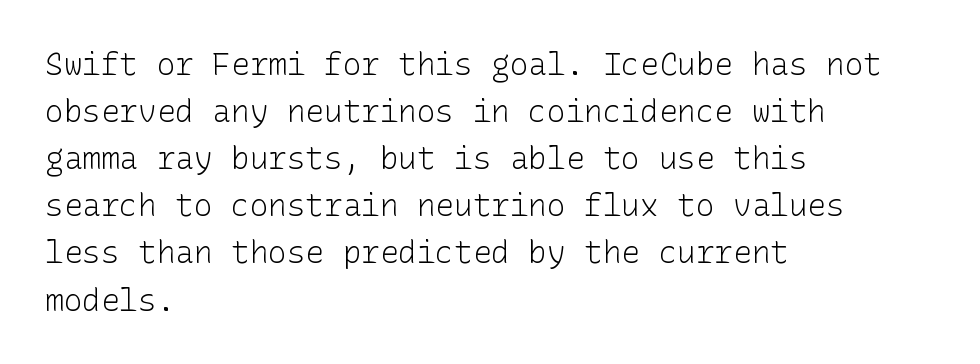
{"serif": "no", "italic": "no", "bold": "no", "weight": "light", "width": "normal", "stroke_contrast": "low", "x_height": "medium", "underline": "no", "align": "left", "line_spacing": "normal", "line_spacing_ratio": 1.52, "letter_spacing": "normal", "letter_spacing_em": 0.0, "glyph_px": 31}
